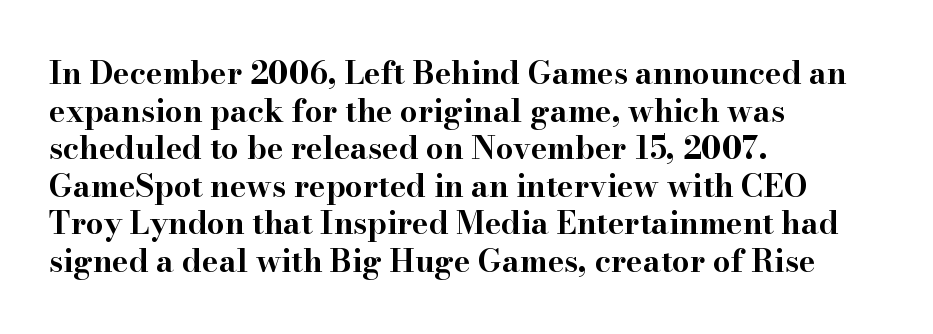
The letters sit at their default tracking, neither squeezed nor spread. The axis of the letterforms is exactly vertical. The letters advance in unequal steps, a hallmark of proportional type. Type style note: has serifs. The gap between lines stays unmarked. The ragged edge is on the right, which tells us the setting is flush left.
